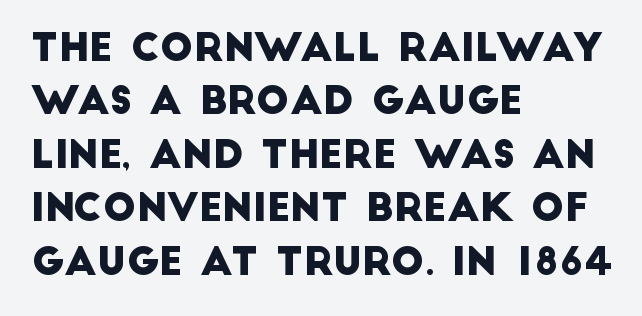
Q: Is the typeface a serif or a sans-serif typeface? A: Sans-serif.
Q: Is the text underlined? A: No.
Q: How is the paragraph aligned? A: Left-aligned.
Q: Is the spacing between letters normal or unusually wide? A: Normal.
Q: Is the spacing between lines tight, normal or loose? A: Normal.
Q: Width (condensed, normal, or wide)? A: Normal.
Q: Stroke contrast? A: Low.
Q: x-height? A: Large.
Q: Monospaced? A: No.
